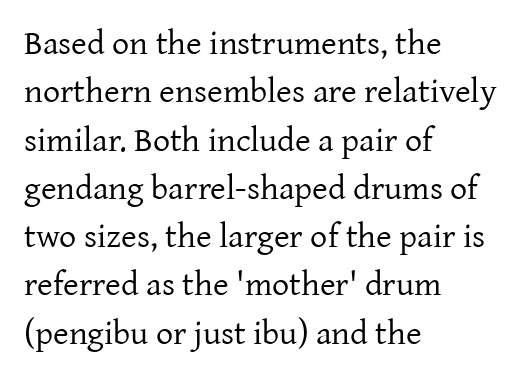
Q: Is the text bold? A: No.
Q: Is the text italic (slanted)? A: No, it is upright.
Q: Is the typeface a serif or a sans-serif typeface? A: Serif.
Q: Is the text underlined? A: No.
Q: How is the paragraph aligned? A: Left-aligned.
Q: Is the spacing between letters normal or unusually wide? A: Normal.
Q: Is the spacing between lines tight, normal or loose? A: Normal.
Q: Width (condensed, normal, or wide)? A: Normal.
Q: Stroke contrast? A: Low.
Q: x-height? A: Medium.
Q: Monospaced? A: No.
